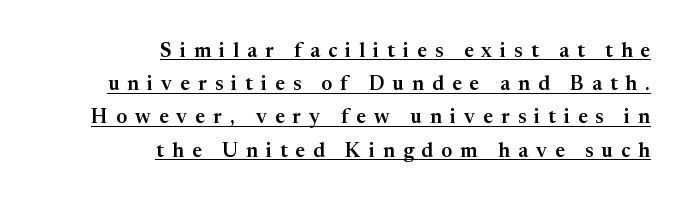
Caption: lettering with a line underneath. If you drew a ruler down the right edge, every line would touch it. The line texture is sparse and dotted thanks to wide tracking. Posture: upright roman.
